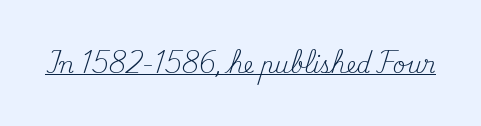
Does a line run under the words? Yes, clearly. Each word holds together tightly as a unit, with standard inter-letter gaps. Compared with a typical body face, this is equally light or lighter still.
